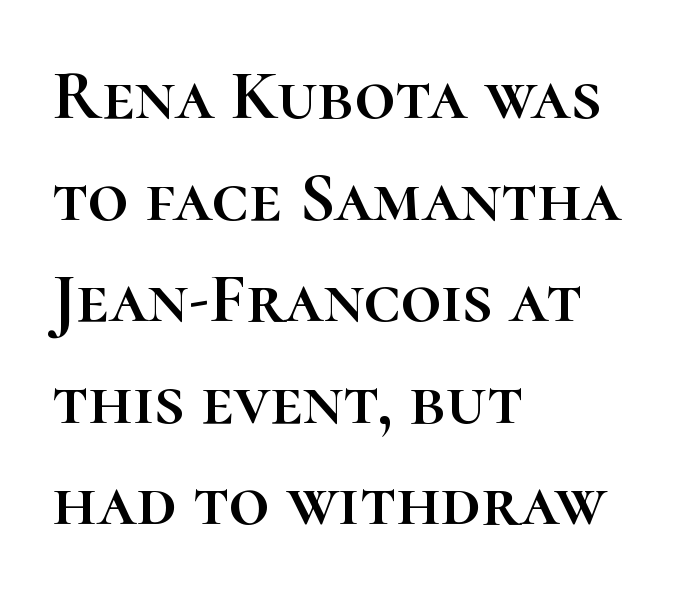
The image shows 71 px text type, upright; set left-aligned, normal line spacing (1.43x), normal letter spacing, not underlined; high stroke contrast and a medium x-height.
